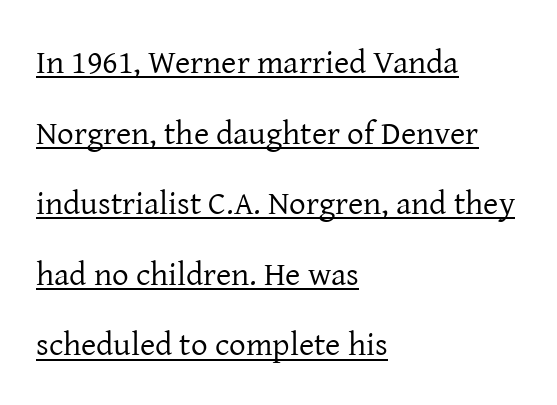
The image shows 33 px regular-weight serif type, upright; set left-aligned, loose line spacing (2.14x), normal letter spacing, underlined; low stroke contrast and a medium x-height.
